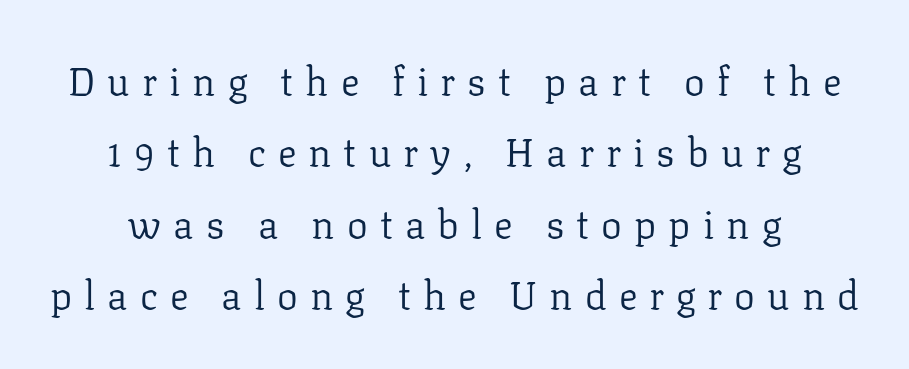
Q: Is the text bold? A: No.
Q: Is the text italic (slanted)? A: No, it is upright.
Q: Is the typeface a serif or a sans-serif typeface? A: Serif.
Q: Is the text underlined? A: No.
Q: How is the paragraph aligned? A: Centered.
Q: Is the spacing between letters normal or unusually wide? A: Unusually wide.
Q: Width (condensed, normal, or wide)? A: Normal.
Q: Stroke contrast? A: Low.
Q: x-height? A: Medium.
Q: Monospaced? A: No.
